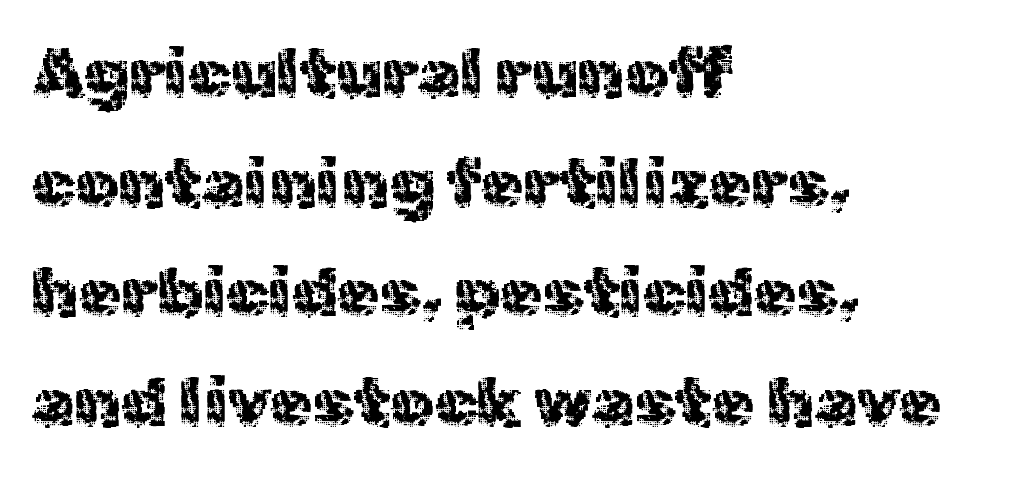
Q: Is the text bold? A: No.
Q: Is the text italic (slanted)? A: No, it is upright.
Q: Is the typeface a serif or a sans-serif typeface? A: Sans-serif.
Q: Is the text underlined? A: No.
Q: How is the paragraph aligned? A: Left-aligned.
Q: Is the spacing between letters normal or unusually wide? A: Normal.
Q: Is the spacing between lines tight, normal or loose? A: Normal.
Q: Width (condensed, normal, or wide)? A: Normal.
Q: x-height? A: Medium.
Q: Monospaced? A: No.
